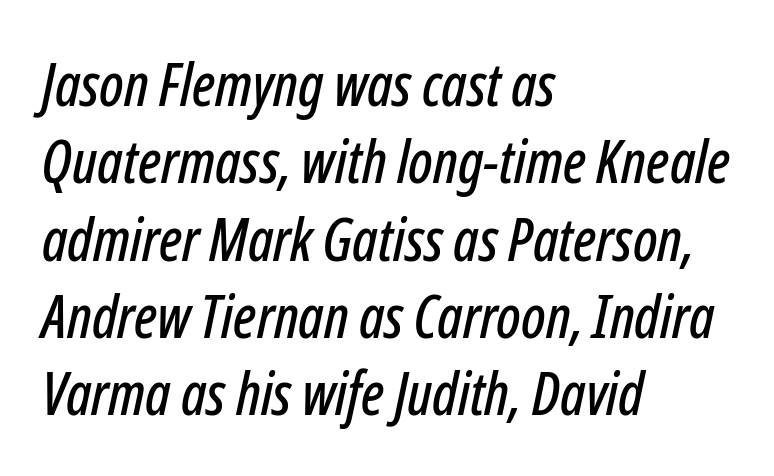
Does the lettering tilt? It does — this is italic. Character widths vary here, with narrow letters taking less room than wide ones. Leftover space on each line is placed entirely after the last word. The strip under each line holds only bare page. How are the letters spaced? Ordinarily, with no added tracking.
